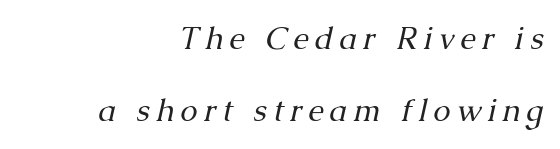
Q: Is the text bold? A: No.
Q: Is the text italic (slanted)? A: Yes, it leans right by about 13 degrees.
Q: Is the typeface a serif or a sans-serif typeface? A: Serif.
Q: Is the text underlined? A: No.
Q: How is the paragraph aligned? A: Right-aligned.
Q: Is the spacing between letters normal or unusually wide? A: Unusually wide.
Q: Is the spacing between lines tight, normal or loose? A: Loose.
Q: Width (condensed, normal, or wide)? A: Normal.
Q: Stroke contrast? A: Medium.
Q: x-height? A: Medium.
Q: Monospaced? A: No.
